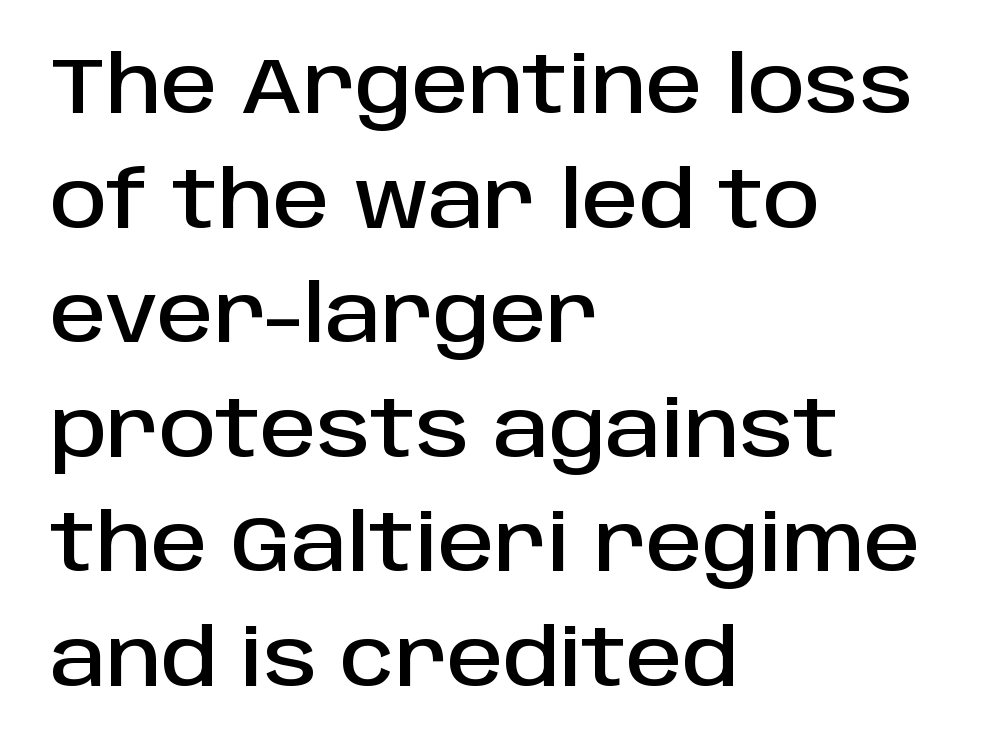
The ragged edge is on the right, which tells us the setting is flush left. Quick note: interline space is typical. The rendering uses natural spacing where letterforms have individual widths. Does the type have serifs? No, each stem ends abruptly.
